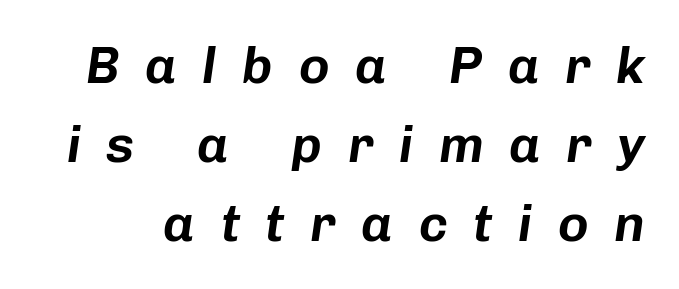
Descenders hang freely into open space. Each new line begins a customary step beneath the previous one. Is the type slanted? Yes — the strokes lean at a clear angle. Varying glyph widths throughout — classic text-font behaviour.
